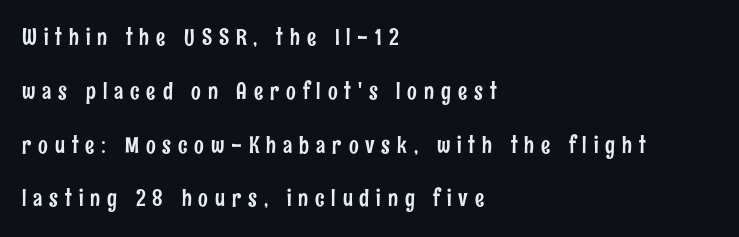
The image shows 23 px text type, upright; set left-aligned, loose line spacing (2.34x), unusually wide letter spacing (+0.3 em), not underlined.
